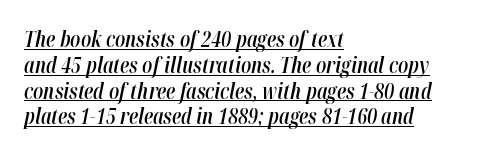
The image shows 21 px text type, italic (leaning right); set left-aligned, line spacing 1.23x, normal letter spacing, underlined.
